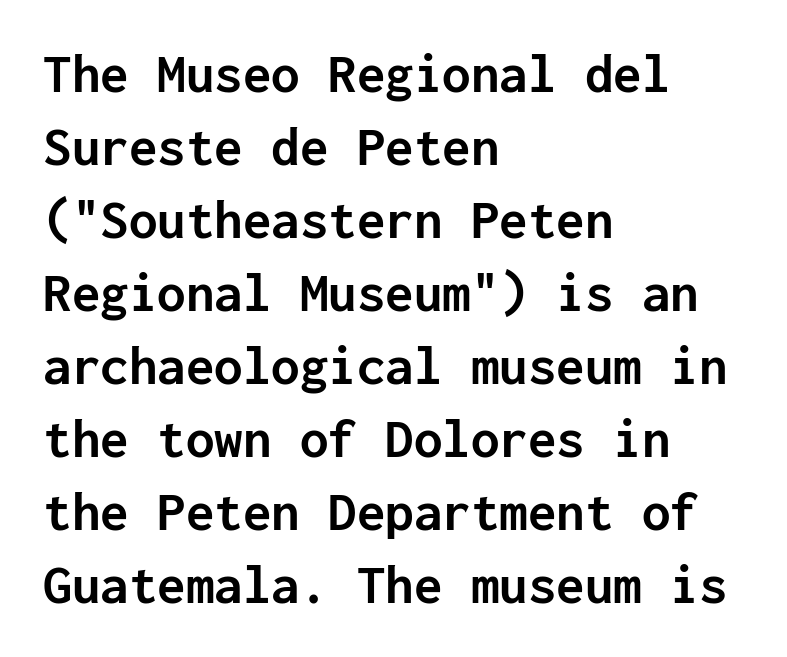
Q: Is the text bold? A: Yes.
Q: Is the text italic (slanted)? A: No, it is upright.
Q: Is the typeface a serif or a sans-serif typeface? A: Sans-serif.
Q: Is the text underlined? A: No.
Q: How is the paragraph aligned? A: Left-aligned.
Q: Is the spacing between letters normal or unusually wide? A: Normal.
Q: Is the spacing between lines tight, normal or loose? A: Normal.
Q: Width (condensed, normal, or wide)? A: Normal.
Q: Stroke contrast? A: Low.
Q: x-height? A: Medium.
Q: Monospaced? A: Yes.
